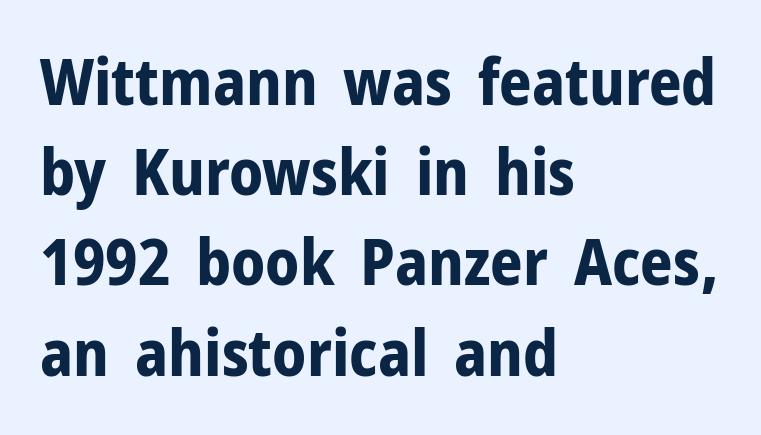
The image shows 64 px bold sans-serif type, upright; set left-aligned, normal line spacing (1.41x), normal letter spacing, not underlined; low stroke contrast and a medium x-height.
